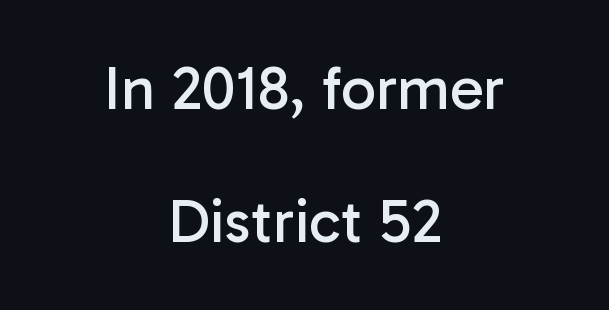
{"serif": "no", "italic": "no", "bold": "no", "weight": "regular", "width": "normal", "stroke_contrast": "low", "x_height": "medium", "monospaced": "no", "underline": "no", "align": "center", "line_spacing": "loose", "line_spacing_ratio": 2.15, "letter_spacing": "normal", "letter_spacing_em": 0.0, "glyph_px": 62}
